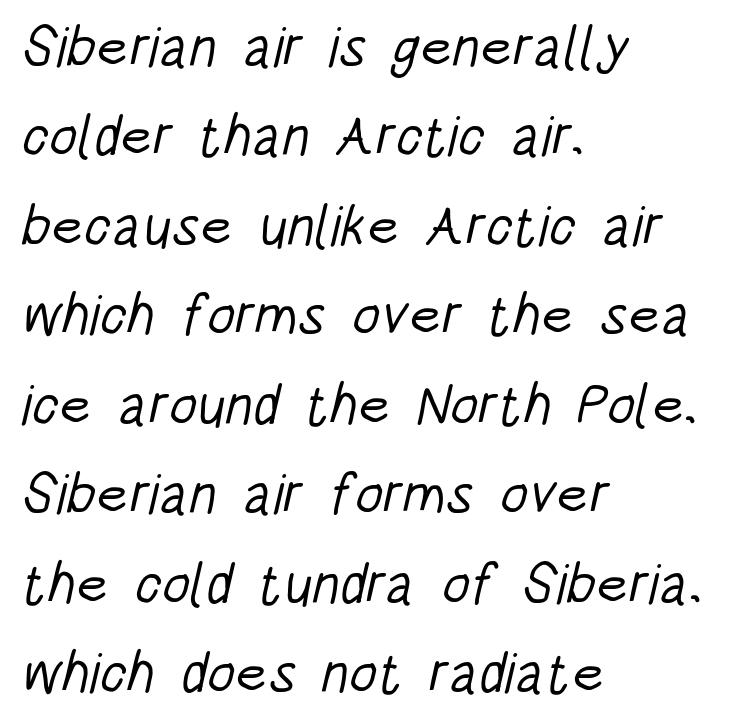
Q: Is the text bold? A: No.
Q: Is the typeface a serif or a sans-serif typeface? A: Sans-serif.
Q: Is the text underlined? A: No.
Q: How is the paragraph aligned? A: Left-aligned.
Q: Is the spacing between letters normal or unusually wide? A: Normal.
Q: Is the spacing between lines tight, normal or loose? A: Normal.
Q: Width (condensed, normal, or wide)? A: Condensed.
Q: Stroke contrast? A: Low.
Q: x-height? A: Large.
Q: Monospaced? A: No.
